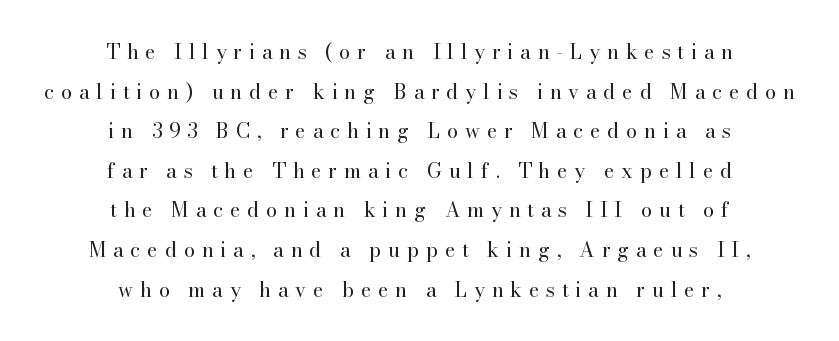
The words here are not underlined. The strokes carry an ordinary text weight at most. The type sits square on the baseline with zero lean. The gaps between neighbouring characters are conspicuously large.
